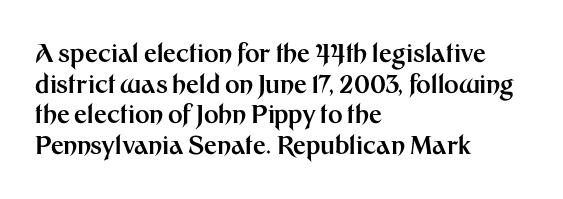
{"italic": "no", "bold": "yes", "underline": "no", "align": "left", "line_spacing_ratio": 1.23, "letter_spacing": "normal", "letter_spacing_em": 0.0, "glyph_px": 25}
